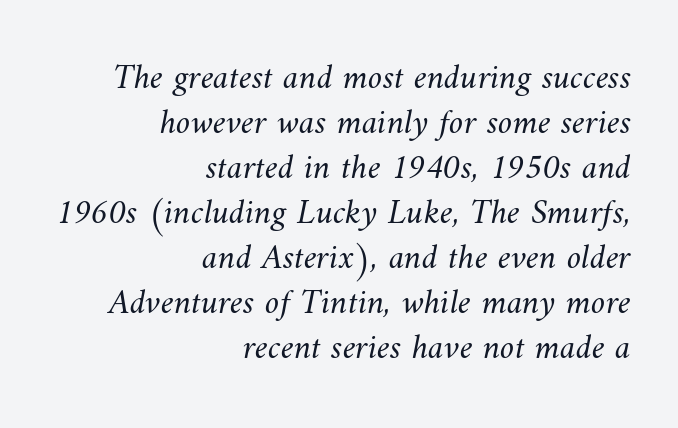
The image shows 36 px light type; set right-aligned, normal line spacing (1.25x), normal letter spacing, not underlined; medium stroke contrast and a small x-height.
